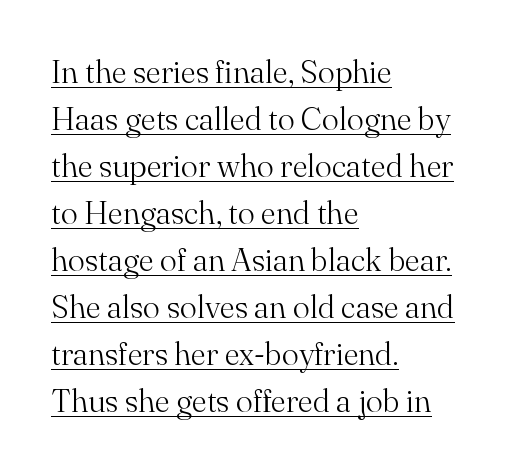
Q: Is the text bold? A: No.
Q: Is the text italic (slanted)? A: No, it is upright.
Q: Is the typeface a serif or a sans-serif typeface? A: Serif.
Q: Is the text underlined? A: Yes.
Q: How is the paragraph aligned? A: Left-aligned.
Q: Is the spacing between letters normal or unusually wide? A: Normal.
Q: Is the spacing between lines tight, normal or loose? A: Normal.
Q: Width (condensed, normal, or wide)? A: Normal.
Q: Stroke contrast? A: Medium.
Q: x-height? A: Small.
Q: Monospaced? A: No.
